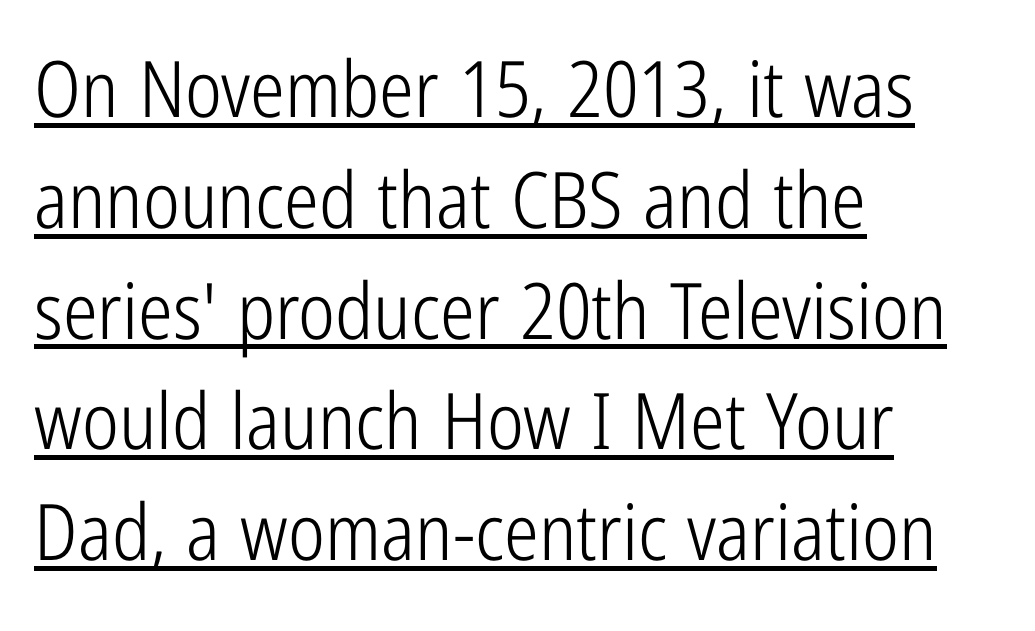
{"serif": "no", "italic": "no", "bold": "no", "weight": "light", "width": "condensed", "stroke_contrast": "low", "x_height": "medium", "monospaced": "no", "underline": "yes", "align": "left", "line_spacing": "normal", "line_spacing_ratio": 1.42, "letter_spacing": "normal", "letter_spacing_em": 0.0, "glyph_px": 78}
